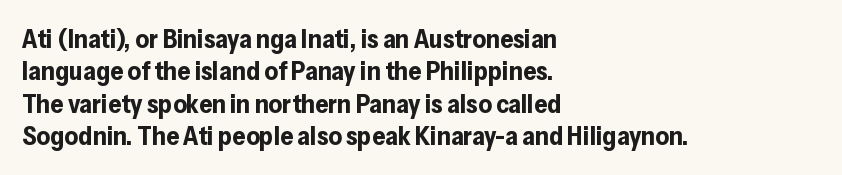
The image shows 26 px bold type, upright; set left-aligned, normal line spacing (1.25x), normal letter spacing, not underlined.
